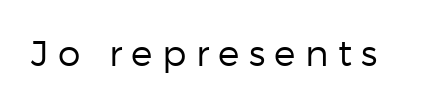
{"serif": "no", "italic": "no", "bold": "no", "weight": "regular", "width": "normal", "stroke_contrast": "low", "x_height": "medium", "monospaced": "no", "underline": "no", "letter_spacing": "wide", "letter_spacing_em": 0.26, "glyph_px": 36}
